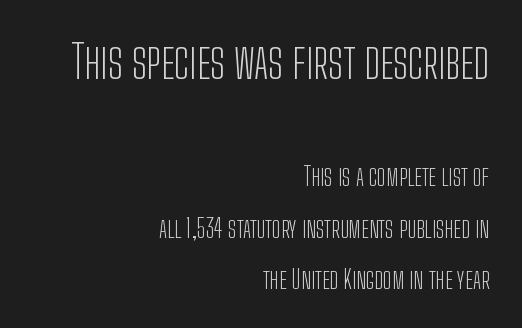
A flush-right, rag-left setting is used for this passage. Does extra space separate the letters? No, they use regular spacing. The designer went with a sans here, leaving each stem footless. Do the characters align in a grid? No, the font is proportional. Every character sits straight up, as roman type does. Is this a heavy cut? Hardly; it is regular or lighter.
